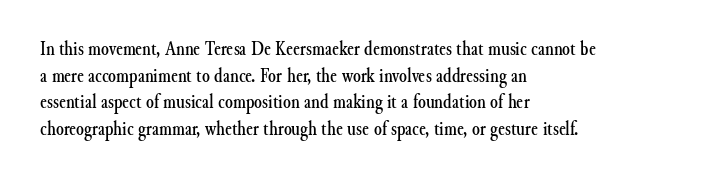
Which margin do the lines hug? The left one — the right edge is uneven. Do the letters lean? They stand straight. Students, note that the glyphs here touch the page at normal intervals. The block of text has a typical density, with ordinary space between rows. Unmarked baselines from the first word to the last.
